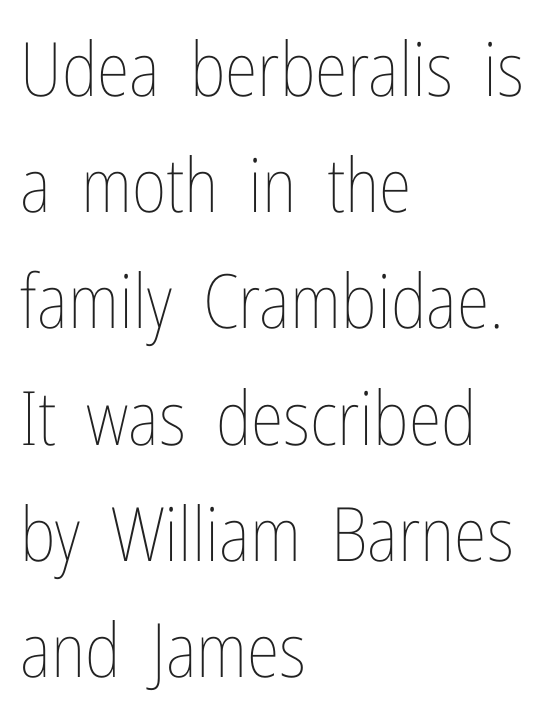
The image shows 75 px thin, condensed type, upright; set left-aligned, normal line spacing (1.55x), normal letter spacing, not underlined; low stroke contrast and a medium x-height.
